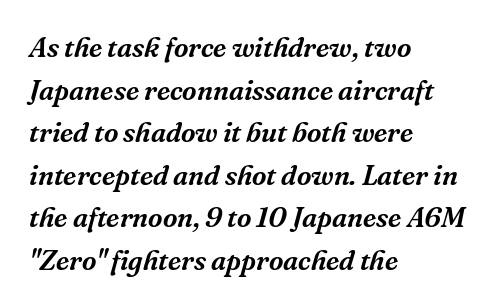
The image shows 28 px serif type, italic (leaning right); set left-aligned, normal line spacing (1.52x), normal letter spacing, not underlined; medium stroke contrast and a medium x-height.
